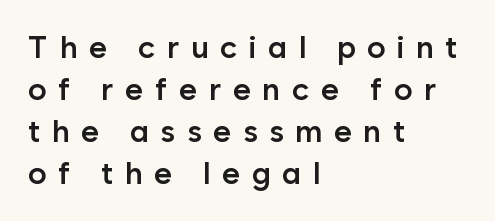
{"serif": "no", "italic": "no", "bold": "semi", "weight": "semibold", "width": "normal", "stroke_contrast": "low", "x_height": "medium", "monospaced": "no", "underline": "no", "align": "left", "line_spacing": "normal", "line_spacing_ratio": 1.36, "letter_spacing": "wide", "letter_spacing_em": 0.37, "glyph_px": 31}
